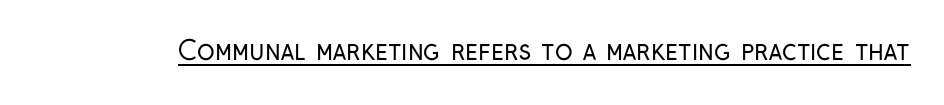
{"italic": "no", "bold": "no", "underline": "yes", "letter_spacing": "normal", "letter_spacing_em": 0.0, "glyph_px": 26}
